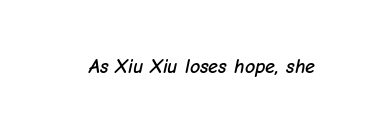
Q: Is the text italic (slanted)? A: Yes, it leans right by about 12 degrees.
Q: Is the text underlined? A: No.
Q: Is the spacing between letters normal or unusually wide? A: Normal.
